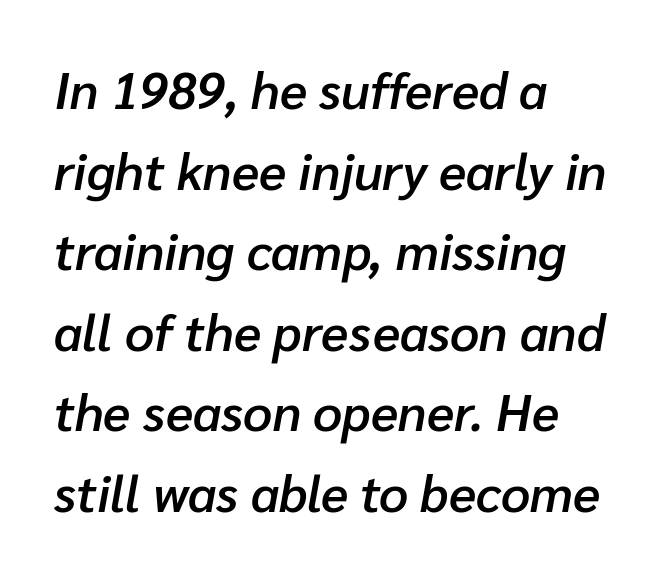
{"italic": "yes", "lean": "right", "slant_degrees": 10, "bold": "semi", "weight": "semibold", "width": "normal", "stroke_contrast": "low", "x_height": "medium", "monospaced": "no", "underline": "no", "align": "left", "line_spacing": "normal", "line_spacing_ratio": 1.58, "letter_spacing": "normal", "letter_spacing_em": 0.0, "glyph_px": 51}
